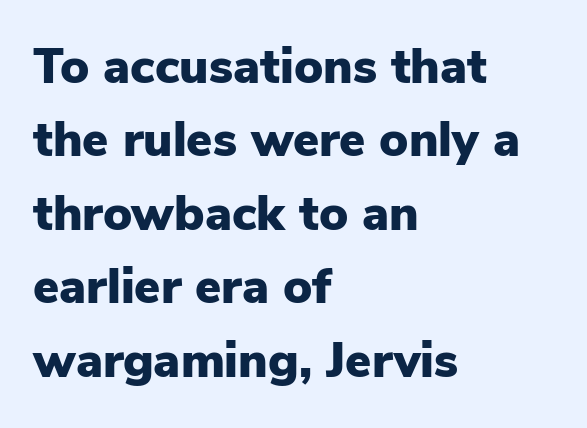
{"serif": "no", "italic": "no", "bold": "yes", "weight": "heavy", "width": "normal", "stroke_contrast": "low", "x_height": "medium", "monospaced": "no", "underline": "no", "align": "left", "line_spacing": "normal", "line_spacing_ratio": 1.5, "letter_spacing": "normal", "letter_spacing_em": 0.0, "glyph_px": 49}
